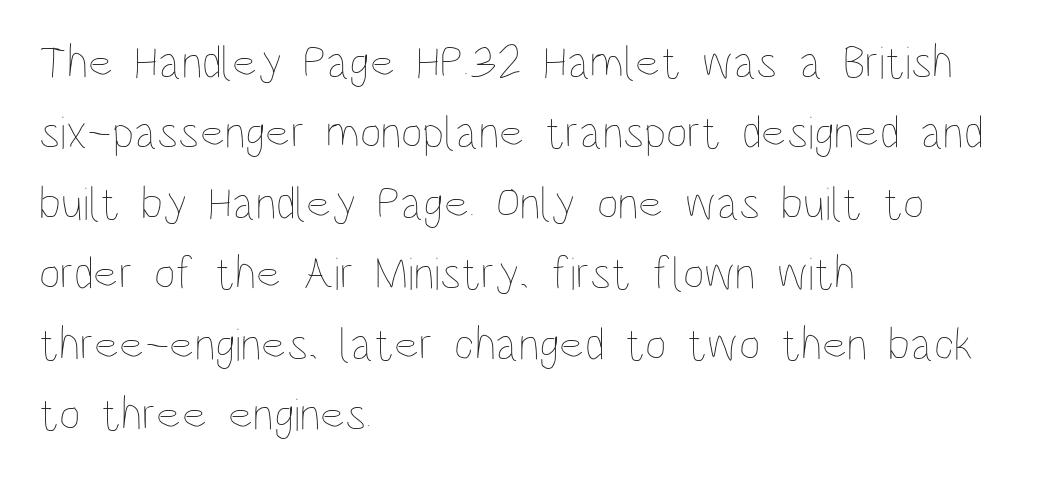
Spacing verdict: proportional, widths tailored to each character. Heaviness? Minimal to ordinary, like unemphasized prose. These lines are set flush left with a ragged right edge. This rendering features lettering with no underline.
